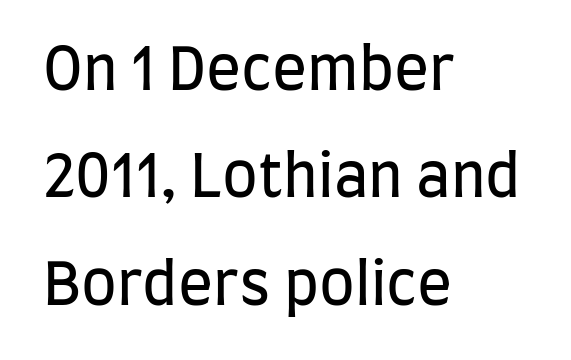
{"serif": "no", "italic": "no", "bold": "no", "weight": "regular", "width": "condensed", "stroke_contrast": "low", "x_height": "large", "monospaced": "no", "underline": "no", "align": "left", "line_spacing_ratio": 1.85, "letter_spacing": "normal", "letter_spacing_em": 0.0, "glyph_px": 58}
